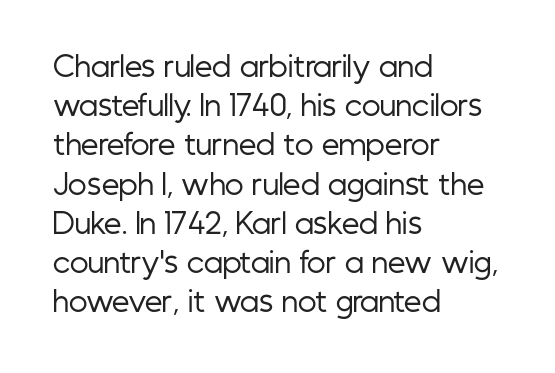
{"serif": "no", "italic": "no", "bold": "no", "weight": "regular", "width": "condensed", "stroke_contrast": "low", "x_height": "medium", "monospaced": "no", "underline": "no", "align": "left", "line_spacing": "normal", "line_spacing_ratio": 1.4, "letter_spacing": "normal", "letter_spacing_em": 0.0, "glyph_px": 28}
